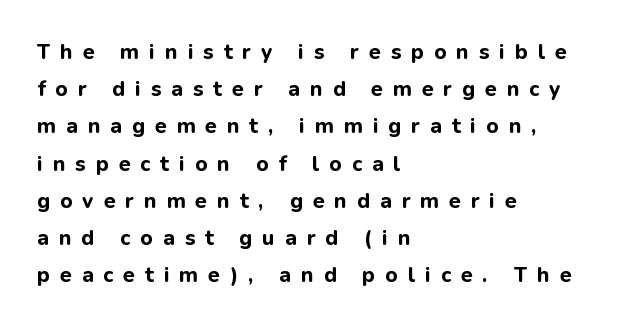
The image shows 21 px bold type, upright; set left-aligned, line spacing 1.77x, unusually wide letter spacing (+0.48 em), not underlined.
